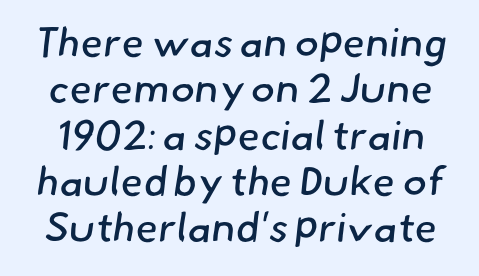
{"serif": "no", "bold": "no", "weight": "regular", "width": "normal", "stroke_contrast": "low", "x_height": "small", "monospaced": "no", "underline": "no", "line_spacing": "tight", "line_spacing_ratio": 1.13, "letter_spacing": "normal", "letter_spacing_em": 0.0, "glyph_px": 41}
